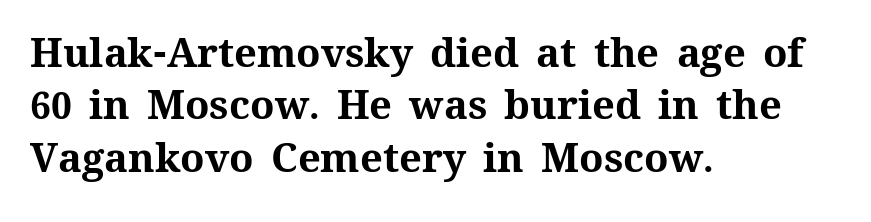
Q: Is the text bold? A: Yes.
Q: Is the text italic (slanted)? A: No, it is upright.
Q: Is the text underlined? A: No.
Q: How is the paragraph aligned? A: Left-aligned.
Q: Is the spacing between letters normal or unusually wide? A: Normal.
Q: Is the spacing between lines tight, normal or loose? A: Normal.
Q: Width (condensed, normal, or wide)? A: Normal.
Q: Stroke contrast? A: Medium.
Q: x-height? A: Medium.
Q: Monospaced? A: No.
